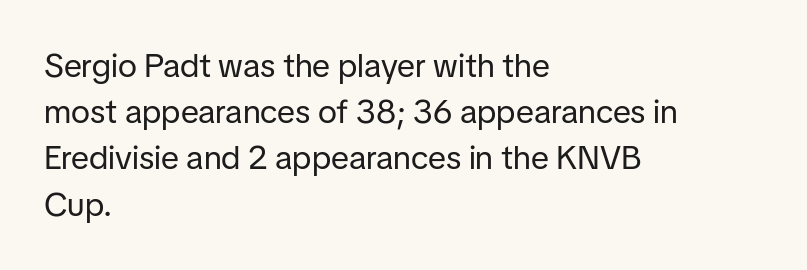
Where is the straight margin? On the left. A typesetter would call this zero additional tracking. How would I describe the line gaps? Plain and ordinary. Vertical strokes here are truly vertical. Stem width sits at or under what a default text font uses. A typesetter would call this proportional, since set widths differ per character.
